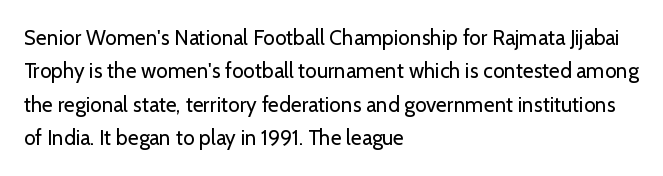
How would I describe the line gaps? Plain and ordinary. Weight: in the light-to-regular range. The type is set solid horizontally, with unmodified tracking. The lines are quadded left.
